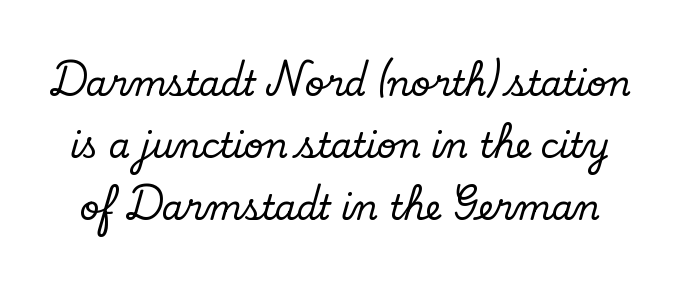
The image shows 34 px serif type; set line spacing 1.83x, normal letter spacing, not underlined; low stroke contrast and a small x-height.
